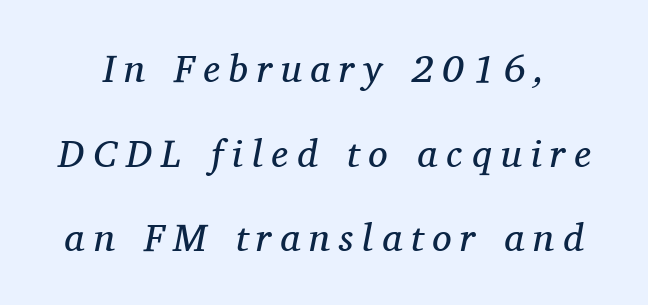
A bare baseline throughout the passage. Display-style spreading of the glyphs; the letterfit is very open. Observe the lean: these are italic letterforms. Is this a fixed-width face? No — the glyphs have proportional, varying widths.
